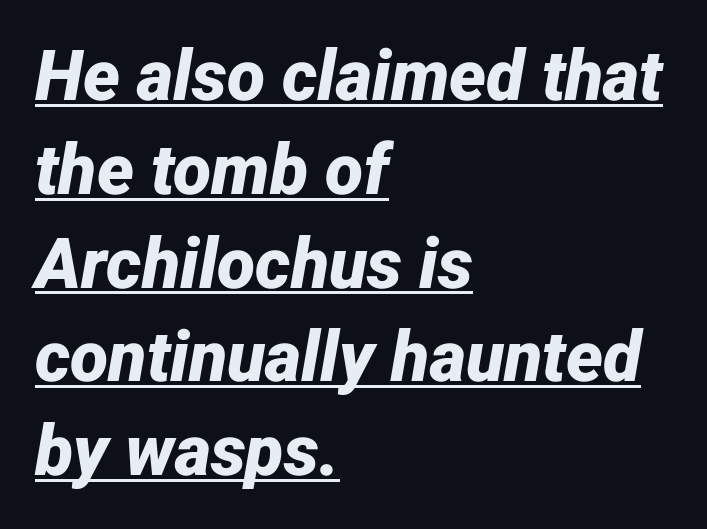
Default kerning and tracking; the words read as compact shapes. Which margin do the lines hug? The left one — the right edge is uneven. Character widths vary here, with narrow letters taking less room than wide ones. The rendering uses a moderate line-height, typical for paragraphs. The letters are slanted; this is an italic face. The strokes are fattened all the way to bold.
